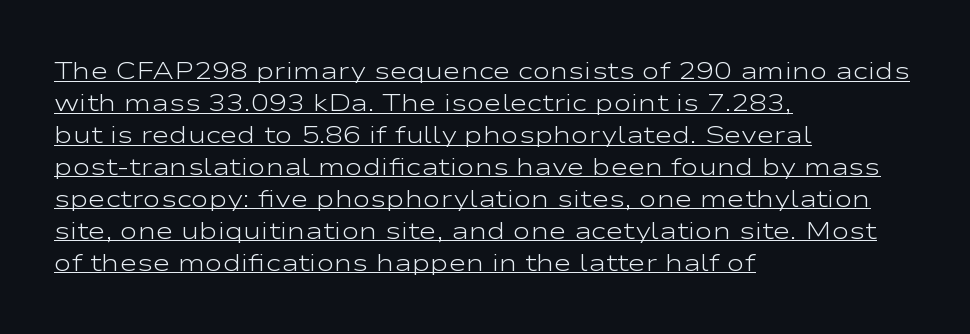
The image shows 24 px text type, upright; set left-aligned, normal line spacing (1.33x), normal letter spacing, underlined.
